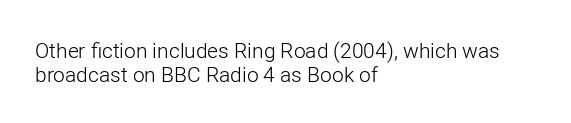
The image shows 21 px text type, upright; set left-aligned, tight line spacing (1.12x), normal letter spacing, not underlined.
